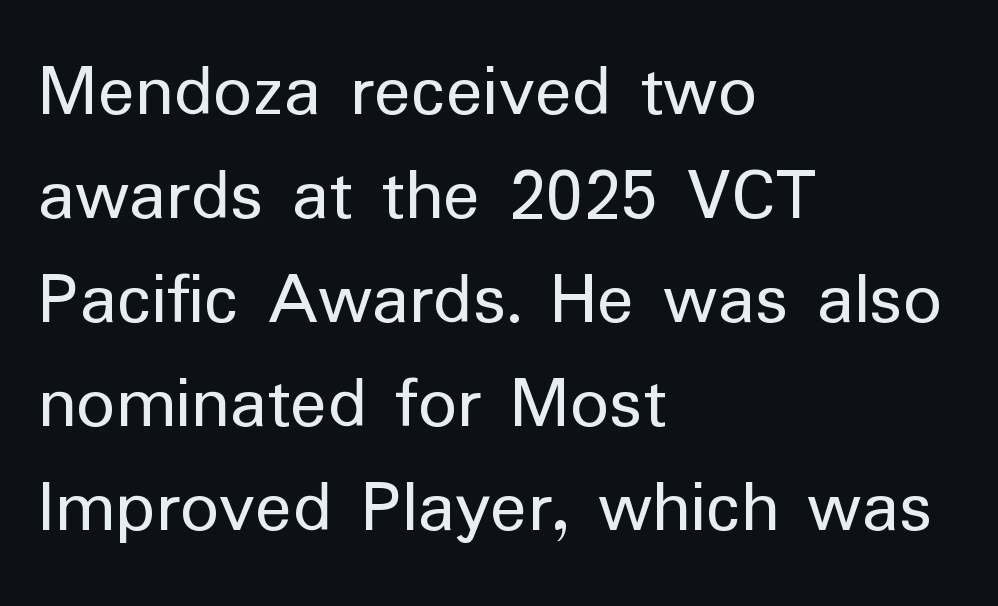
The image shows 77 px regular-weight sans-serif type, upright; set left-aligned, normal line spacing (1.35x), normal letter spacing, not underlined; low stroke contrast and a medium x-height.
